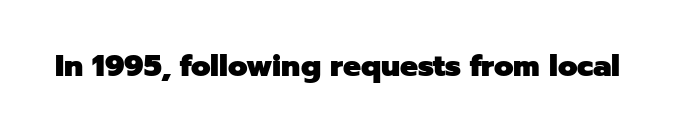
{"serif": "no", "italic": "no", "bold": "yes", "weight": "heavy", "width": "normal", "stroke_contrast": "low", "x_height": "medium", "monospaced": "no", "underline": "no", "letter_spacing": "normal", "letter_spacing_em": 0.0, "glyph_px": 30}
